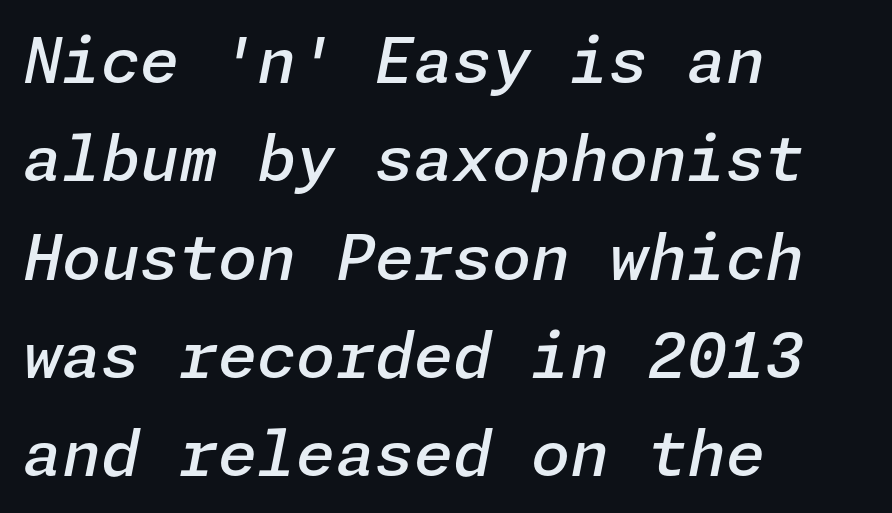
{"italic": "yes", "lean": "right", "slant_degrees": 11, "bold": "semi", "weight": "semibold", "width": "normal", "stroke_contrast": "low", "x_height": "medium", "underline": "no", "align": "left", "line_spacing": "normal", "line_spacing_ratio": 1.56, "letter_spacing": "normal", "letter_spacing_em": 0.0, "glyph_px": 63}
